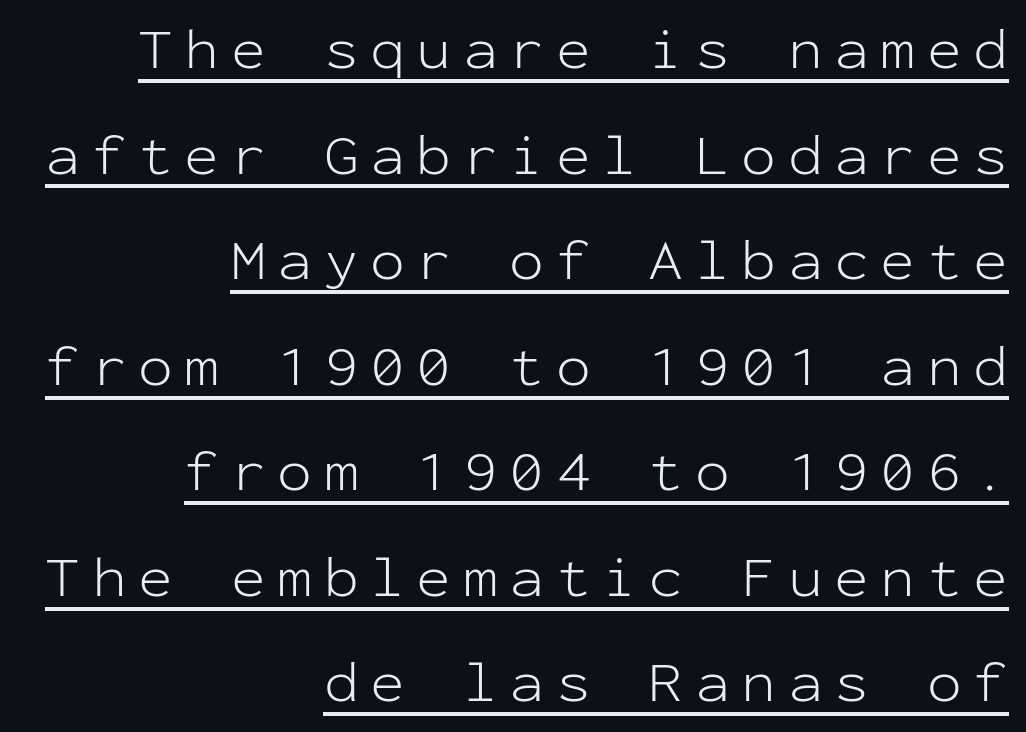
Q: Is the text bold? A: No.
Q: Is the text italic (slanted)? A: No, it is upright.
Q: Is the typeface a serif or a sans-serif typeface? A: Sans-serif.
Q: Is the text underlined? A: Yes.
Q: How is the paragraph aligned? A: Right-aligned.
Q: Is the spacing between letters normal or unusually wide? A: Unusually wide.
Q: Width (condensed, normal, or wide)? A: Normal.
Q: Stroke contrast? A: Low.
Q: x-height? A: Medium.
Q: Monospaced? A: Yes.
